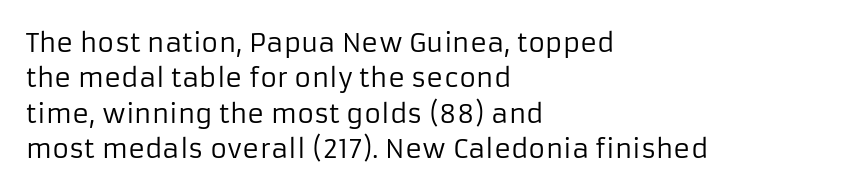
Vertically, the passage feels balanced, rows spaced as you'd expect. No italicization has been applied; the sample stays upright. A bare baseline throughout the passage. Think standard paragraph weight, or any step lighter than that.
